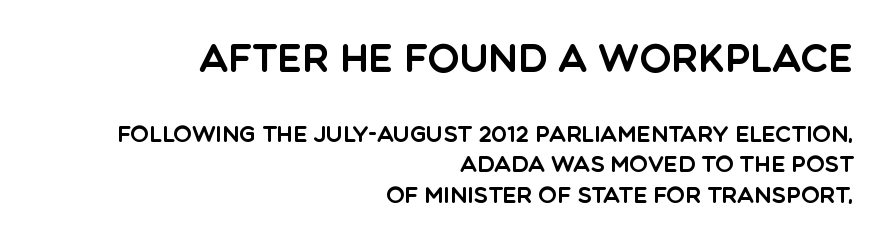
{"serif": "no", "italic": "no", "width": "normal", "x_height": "large", "monospaced": "no", "underline": "no", "align": "right", "line_spacing": "normal", "line_spacing_ratio": 1.4, "letter_spacing": "normal", "letter_spacing_em": 0.0, "larger_block": "first", "size_ratio": 1.73, "glyph_px": 38}
